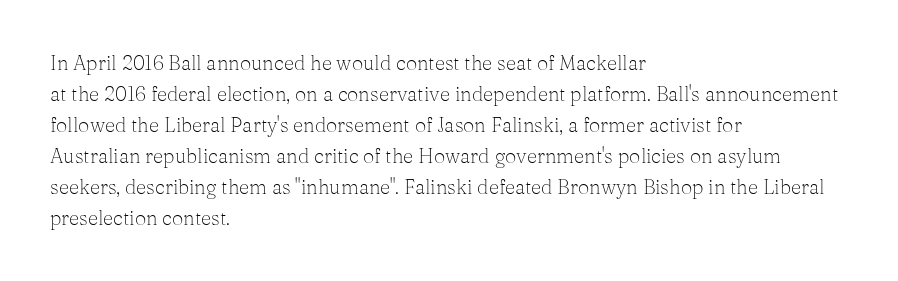
The face looks like a standard text weight, possibly lighter. The type is set solid horizontally, with unmodified tracking. The lettering stays uniformly vertical, giving the passage a roman look. Leading: standard. Casual observation: everything's shoved over to the left.
